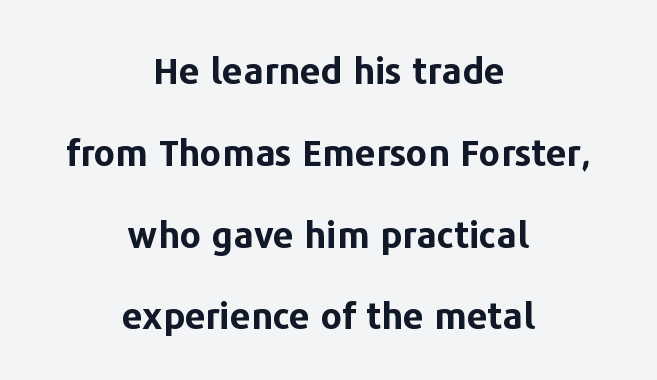
The image shows 37 px bold sans-serif type, upright; set centered, loose line spacing (2.21x), normal letter spacing, not underlined; low stroke contrast and a medium x-height.
